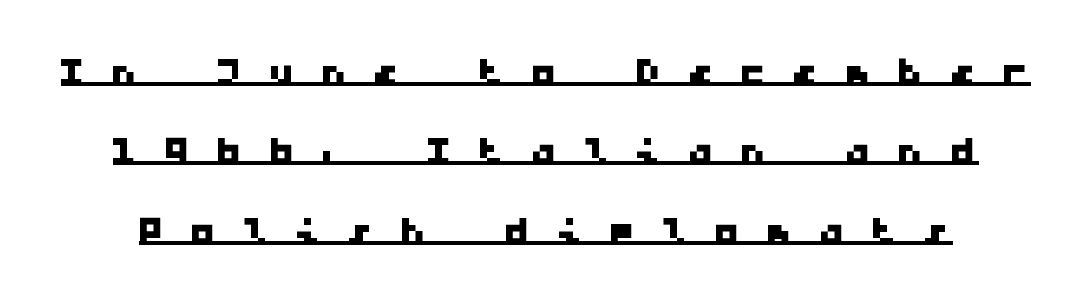
The image shows 54 px wide sans-serif type, monospaced; set normal line spacing (1.47x), unusually wide letter spacing (+0.47 em), underlined; low stroke contrast and a medium x-height.
